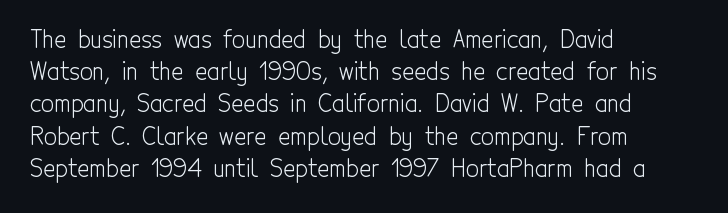
{"italic": "no", "bold": "no", "underline": "no", "align": "left", "line_spacing": "normal", "line_spacing_ratio": 1.4, "letter_spacing": "normal", "letter_spacing_em": 0.0, "glyph_px": 23}
